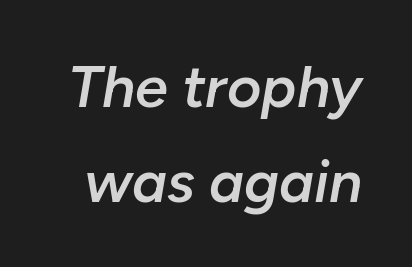
{"italic": "yes", "lean": "right", "slant_degrees": 10, "bold": "semi", "weight": "semibold", "width": "normal", "stroke_contrast": "low", "x_height": "medium", "monospaced": "no", "underline": "no", "line_spacing": "normal", "line_spacing_ratio": 1.61, "letter_spacing": "normal", "letter_spacing_em": 0.0, "glyph_px": 59}
